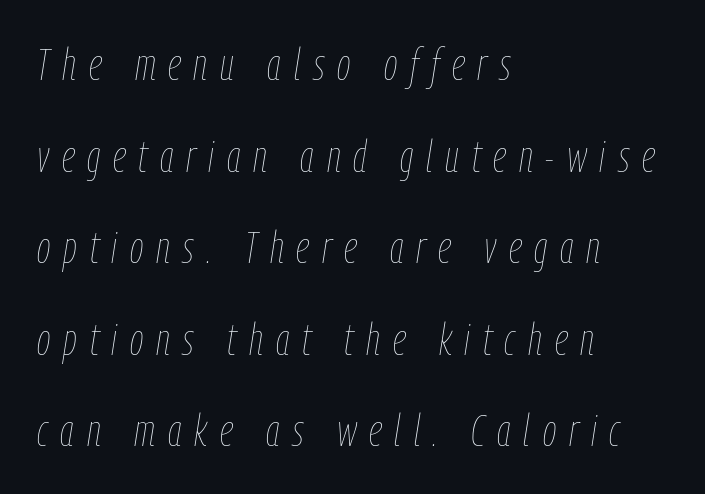
Q: Is the text bold? A: No.
Q: Is the text italic (slanted)? A: Yes, it leans right by about 9 degrees.
Q: Is the text underlined? A: No.
Q: How is the paragraph aligned? A: Left-aligned.
Q: Is the spacing between letters normal or unusually wide? A: Unusually wide.
Q: Is the spacing between lines tight, normal or loose? A: Loose.
Q: Width (condensed, normal, or wide)? A: Condensed.
Q: Stroke contrast? A: Low.
Q: x-height? A: Medium.
Q: Monospaced? A: No.
